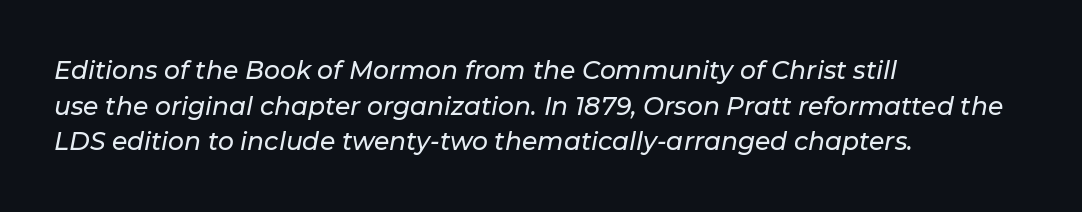
Q: Is the text italic (slanted)? A: Yes, it leans right by about 11 degrees.
Q: Is the text underlined? A: No.
Q: How is the paragraph aligned? A: Left-aligned.
Q: Is the spacing between letters normal or unusually wide? A: Normal.
Q: Is the spacing between lines tight, normal or loose? A: Normal.
